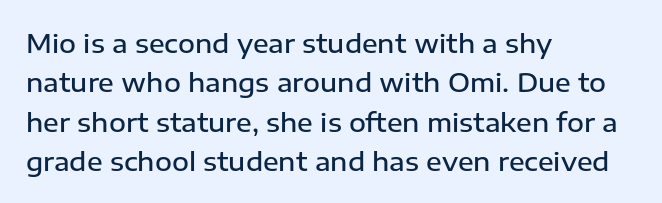
Layout note: lines flush left. The rendering uses a moderate line-height, typical for paragraphs. The typography opts for an upright posture over an oblique one. Weight check: semibold — heavier than regular, not quite bold. The area under the type is left untouched.
